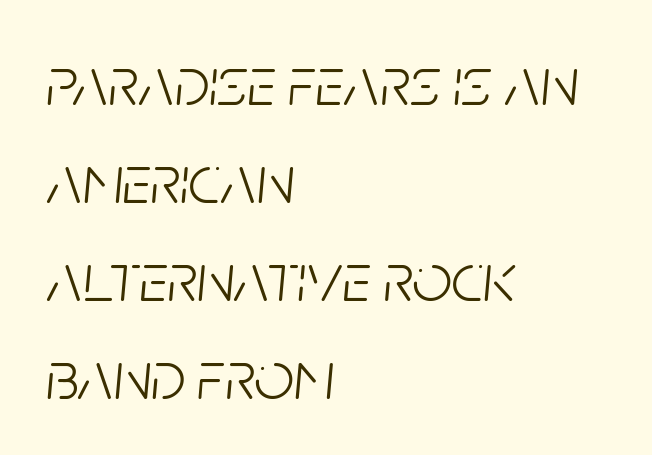
{"italic": "yes", "lean": "right", "slant_degrees": 5, "bold": "no", "weight": "light", "width": "condensed", "stroke_contrast": "low", "x_height": "large", "monospaced": "no", "underline": "no", "align": "left", "line_spacing": "normal", "line_spacing_ratio": 1.4, "letter_spacing": "normal", "letter_spacing_em": 0.0, "glyph_px": 70}
